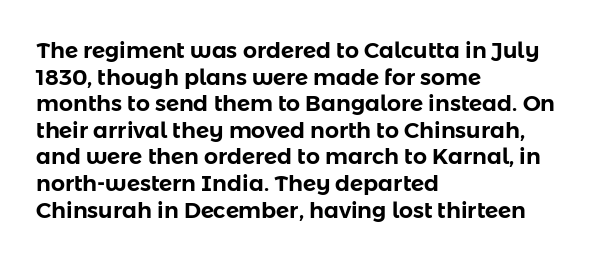
Q: Is the text italic (slanted)? A: No, it is upright.
Q: Is the text underlined? A: No.
Q: How is the paragraph aligned? A: Left-aligned.
Q: Is the spacing between letters normal or unusually wide? A: Normal.
